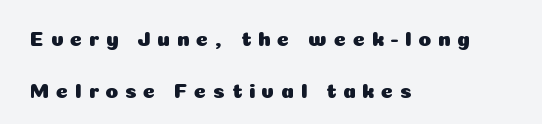
Q: Is the text italic (slanted)? A: No, it is upright.
Q: Is the text underlined? A: No.
Q: How is the paragraph aligned? A: Left-aligned.
Q: Is the spacing between letters normal or unusually wide? A: Unusually wide.
Q: Is the spacing between lines tight, normal or loose? A: Loose.
